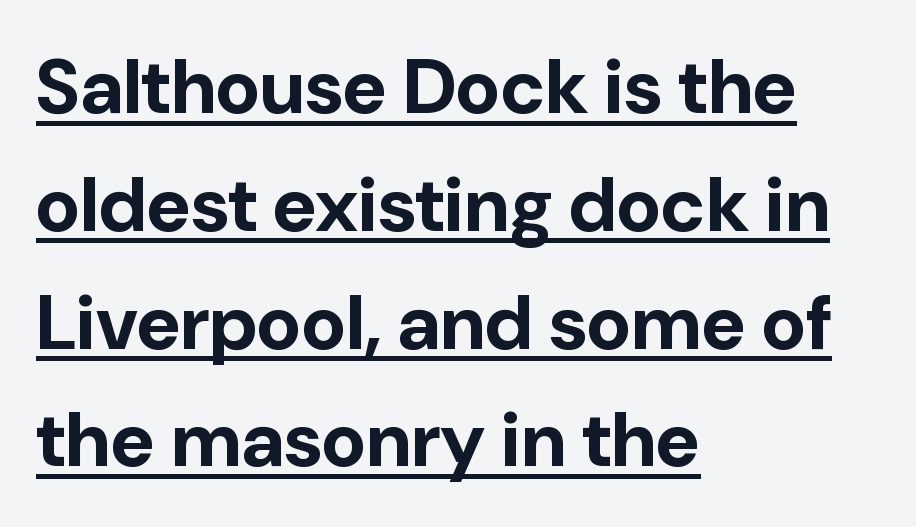
Q: Is the text bold? A: Yes.
Q: Is the text italic (slanted)? A: No, it is upright.
Q: Is the typeface a serif or a sans-serif typeface? A: Sans-serif.
Q: Is the text underlined? A: Yes.
Q: How is the paragraph aligned? A: Left-aligned.
Q: Is the spacing between letters normal or unusually wide? A: Normal.
Q: Is the spacing between lines tight, normal or loose? A: Normal.
Q: Width (condensed, normal, or wide)? A: Normal.
Q: Stroke contrast? A: Low.
Q: x-height? A: Medium.
Q: Monospaced? A: No.
